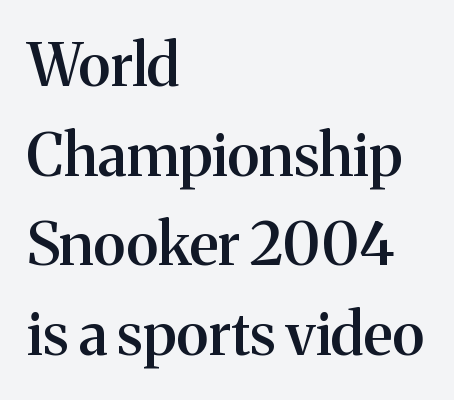
Q: Is the text bold? A: Semi-bold.
Q: Is the text italic (slanted)? A: No, it is upright.
Q: Is the typeface a serif or a sans-serif typeface? A: Serif.
Q: Is the text underlined? A: No.
Q: How is the paragraph aligned? A: Left-aligned.
Q: Is the spacing between letters normal or unusually wide? A: Normal.
Q: Is the spacing between lines tight, normal or loose? A: Normal.
Q: Width (condensed, normal, or wide)? A: Normal.
Q: Stroke contrast? A: Medium.
Q: x-height? A: Medium.
Q: Monospaced? A: No.
